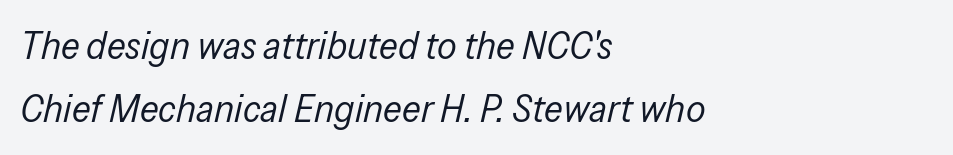
The image shows 39 px regular-weight, condensed type, italic (leaning right); set left-aligned, normal line spacing (1.62x), normal letter spacing, not underlined; low stroke contrast and a medium x-height.
